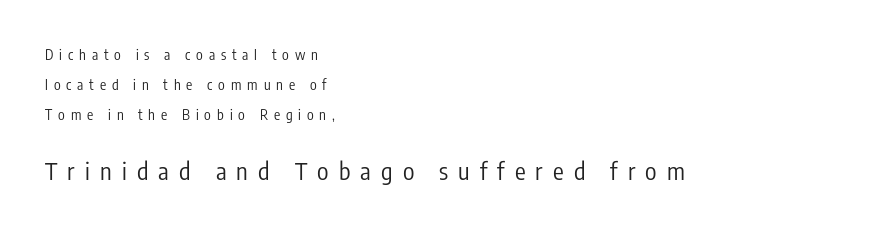
{"italic": "no", "bold": "no", "underline": "no", "align": "left", "line_spacing": "loose", "line_spacing_ratio": 2.16, "letter_spacing": "wide", "letter_spacing_em": 0.42, "larger_block": "second", "size_ratio": 1.71, "glyph_px": 24}
